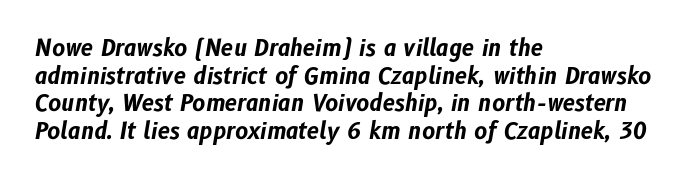
{"italic": "yes", "lean": "right", "slant_degrees": 10, "bold": "yes", "underline": "no", "align": "left", "line_spacing": "normal", "line_spacing_ratio": 1.26, "letter_spacing": "normal", "letter_spacing_em": 0.0, "glyph_px": 22}
